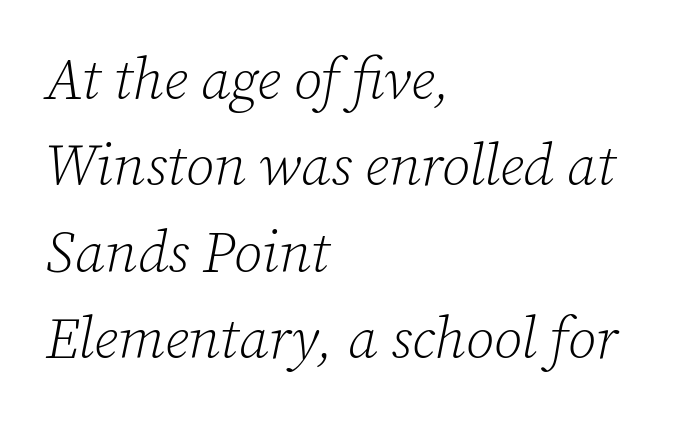
Q: Is the text bold? A: No.
Q: Is the text italic (slanted)? A: Yes, it leans right by about 12 degrees.
Q: Is the typeface a serif or a sans-serif typeface? A: Serif.
Q: Is the text underlined? A: No.
Q: How is the paragraph aligned? A: Left-aligned.
Q: Is the spacing between letters normal or unusually wide? A: Normal.
Q: Is the spacing between lines tight, normal or loose? A: Normal.
Q: Width (condensed, normal, or wide)? A: Normal.
Q: Stroke contrast? A: Low.
Q: x-height? A: Medium.
Q: Monospaced? A: No.
